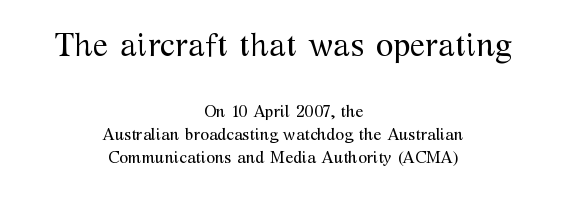
{"serif": "yes", "italic": "no", "bold": "no", "weight": "regular", "width": "normal", "stroke_contrast": "medium", "x_height": "medium", "monospaced": "no", "underline": "no", "align": "center", "line_spacing": "normal", "line_spacing_ratio": 1.45, "letter_spacing": "normal", "letter_spacing_em": 0.0, "larger_block": "first", "size_ratio": 2.0, "glyph_px": 32}
